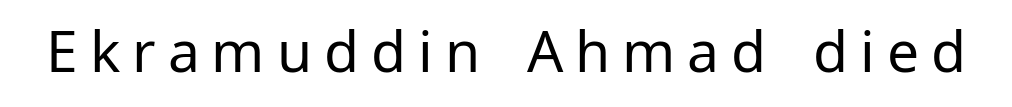
{"serif": "no", "italic": "no", "bold": "no", "weight": "regular", "width": "normal", "stroke_contrast": "low", "x_height": "medium", "monospaced": "no", "underline": "no", "letter_spacing": "wide", "letter_spacing_em": 0.21, "glyph_px": 57}
